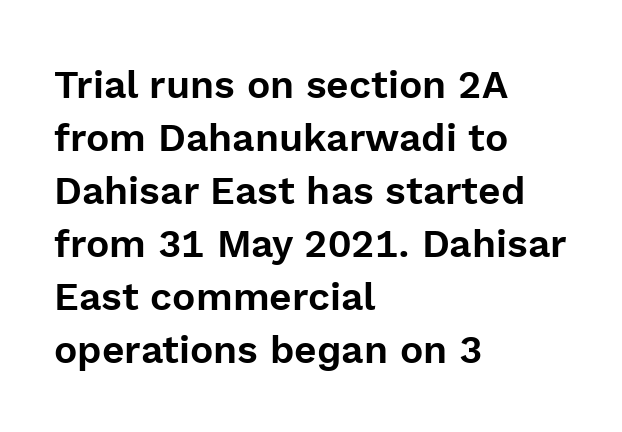
The image shows 39 px sans-serif type, upright; set left-aligned, normal line spacing (1.36x), normal letter spacing, not underlined; a medium x-height.
